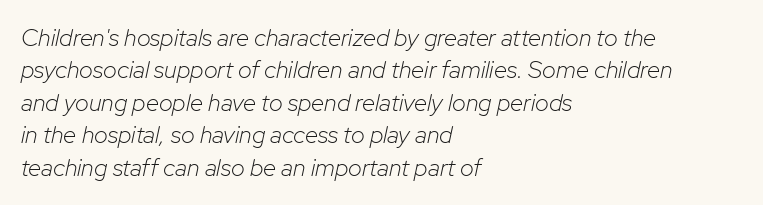
The image shows 24 px text type, italic (leaning right); set left-aligned, normal line spacing (1.35x), normal letter spacing, not underlined.
